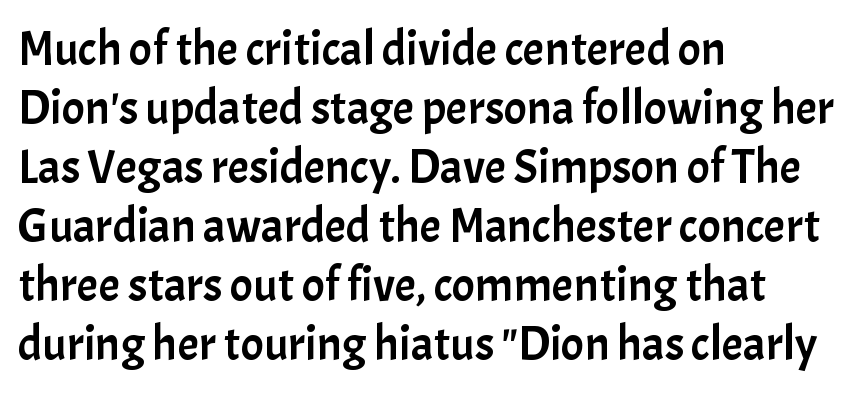
Q: Is the text italic (slanted)? A: No, it is upright.
Q: Is the typeface a serif or a sans-serif typeface? A: Sans-serif.
Q: Is the text underlined? A: No.
Q: How is the paragraph aligned? A: Left-aligned.
Q: Is the spacing between letters normal or unusually wide? A: Normal.
Q: Width (condensed, normal, or wide)? A: Normal.
Q: Stroke contrast? A: Low.
Q: x-height? A: Medium.
Q: Monospaced? A: No.
